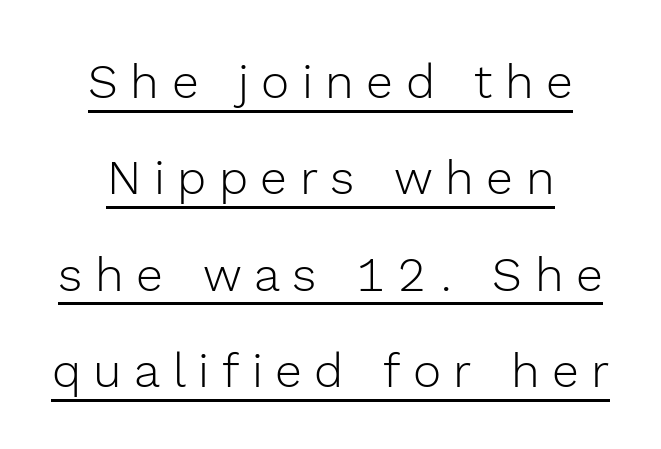
The image shows 48 px light sans-serif type, upright; set centered, loose line spacing (2.01x), unusually wide letter spacing (+0.26 em), underlined; a medium x-height.
